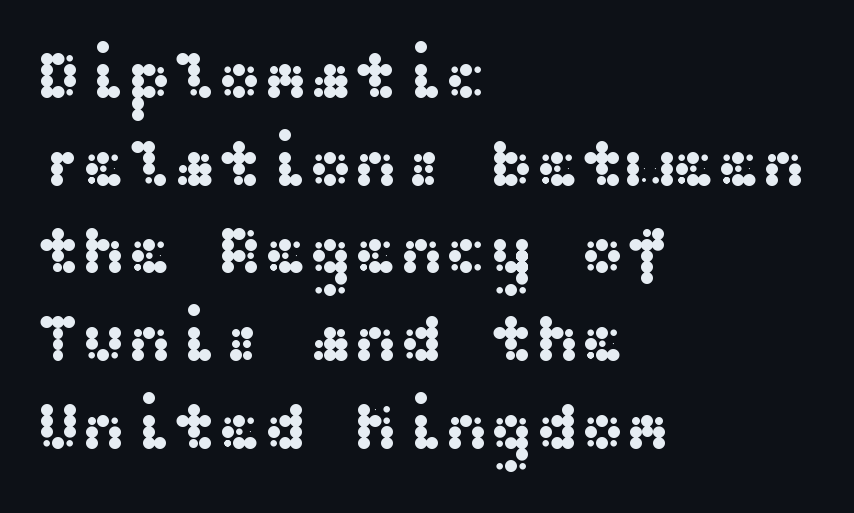
The image shows 68 px wide sans-serif type, upright; set left-aligned, normal line spacing (1.29x), normal letter spacing, not underlined; medium stroke contrast and a medium x-height.
